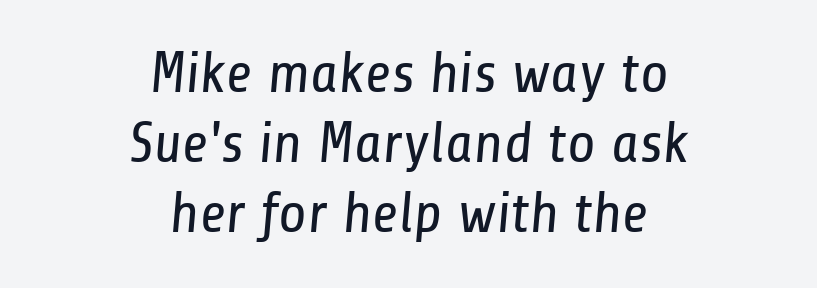
{"serif": "no", "bold": "no", "weight": "regular", "width": "condensed", "stroke_contrast": "low", "x_height": "medium", "monospaced": "no", "underline": "no", "align": "center", "line_spacing_ratio": 1.21, "letter_spacing": "normal", "letter_spacing_em": 0.0, "glyph_px": 58}
